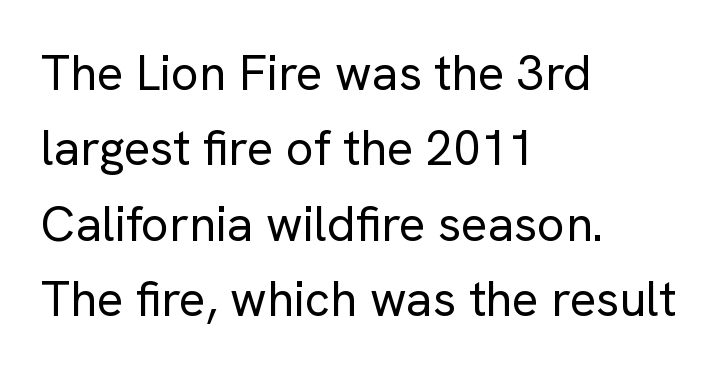
The image shows 49 px regular-weight sans-serif type, upright; set left-aligned, normal line spacing (1.54x), normal letter spacing, not underlined; low stroke contrast and a medium x-height.
